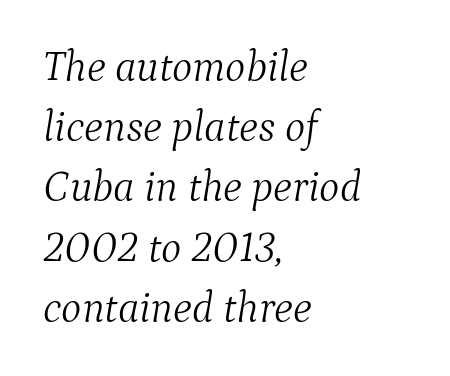
Q: Is the text bold? A: No.
Q: Is the text italic (slanted)? A: Yes, it leans right by about 9 degrees.
Q: Is the typeface a serif or a sans-serif typeface? A: Serif.
Q: Is the text underlined? A: No.
Q: How is the paragraph aligned? A: Left-aligned.
Q: Is the spacing between letters normal or unusually wide? A: Normal.
Q: Is the spacing between lines tight, normal or loose? A: Normal.
Q: Width (condensed, normal, or wide)? A: Normal.
Q: Stroke contrast? A: Medium.
Q: x-height? A: Medium.
Q: Monospaced? A: No.
